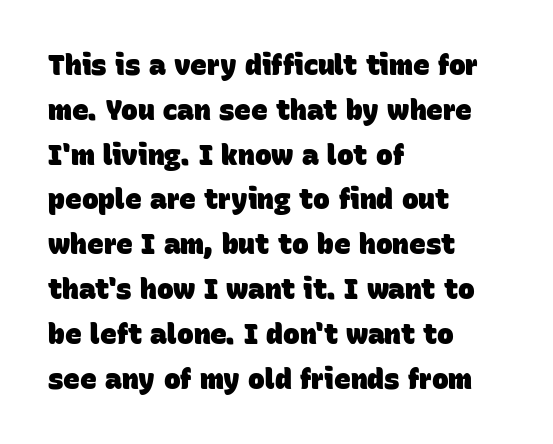
Weight check: bold — yes, fully. Caption: standard tracking, unaltered. Leading: standard. Descender tails drop into unmarked territory. Visually the block forms a straight wall on the left and a jagged coastline on the right. The face used here is a sans, in the tradition of grotesques and geometrics.
